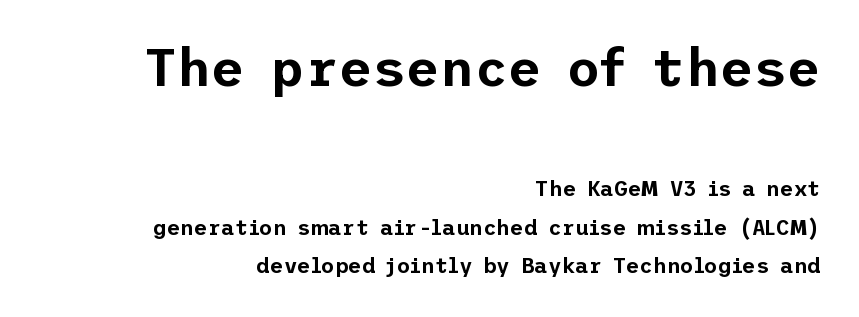
Underlining? Definitely not there. The characters display no serif detailing; their extremities are plain. The first block has been scaled up relative to the second. A student would call this right alignment; a typographer would say flush right, rag left. Nope, not italic — everything's standing straight.
